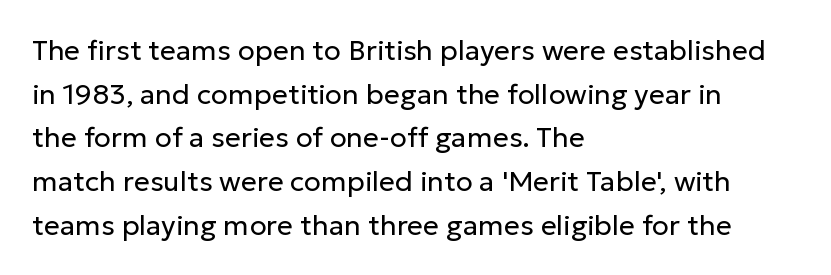
The image shows 28 px regular-weight sans-serif type, upright; set left-aligned, normal line spacing (1.56x), normal letter spacing, not underlined; low stroke contrast and a medium x-height.
